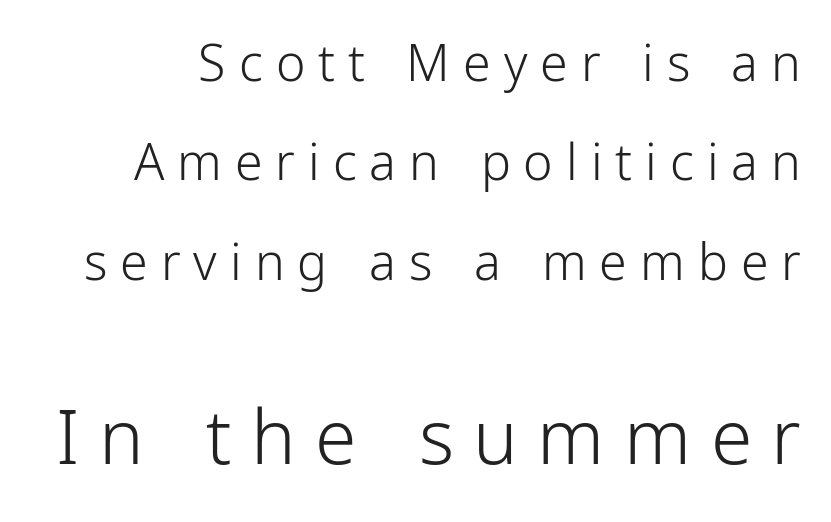
The image shows 75 px light, condensed sans-serif type, upright; set loose line spacing (1.99x), unusually wide letter spacing (+0.26 em), not underlined; the second (bottom) block is 1.5x larger; low stroke contrast and a medium x-height.
